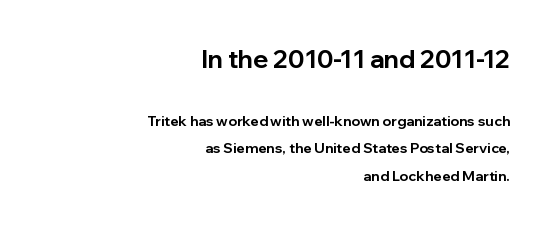
{"italic": "no", "bold": "yes", "underline": "no", "align": "right", "line_spacing": "loose", "line_spacing_ratio": 1.96, "letter_spacing": "normal", "letter_spacing_em": 0.0, "larger_block": "first", "size_ratio": 1.79, "glyph_px": 25}
